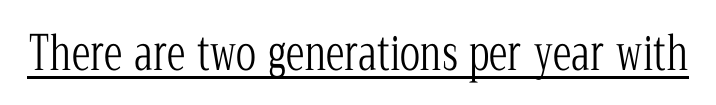
Q: Is the text bold? A: No.
Q: Is the text italic (slanted)? A: No, it is upright.
Q: Is the typeface a serif or a sans-serif typeface? A: Serif.
Q: Is the text underlined? A: Yes.
Q: Is the spacing between letters normal or unusually wide? A: Normal.
Q: Width (condensed, normal, or wide)? A: Condensed.
Q: Stroke contrast? A: Low.
Q: x-height? A: Medium.
Q: Monospaced? A: No.
